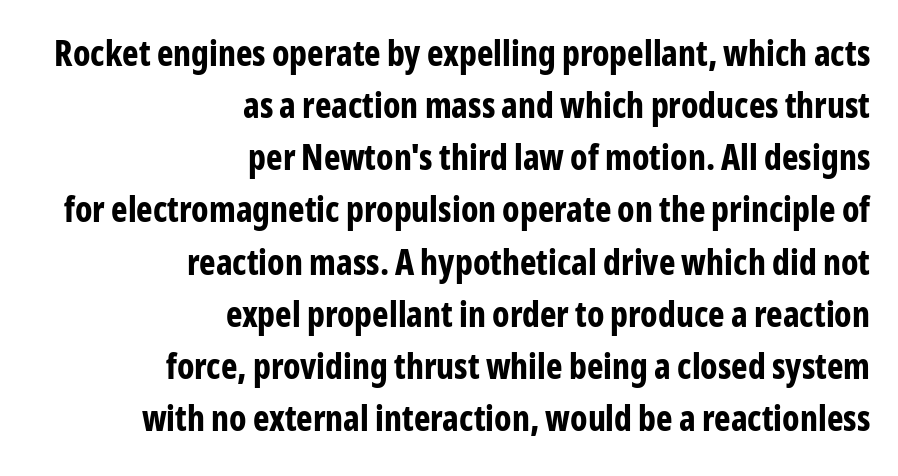
Q: Is the text bold? A: Yes.
Q: Is the text italic (slanted)? A: No, it is upright.
Q: Is the typeface a serif or a sans-serif typeface? A: Sans-serif.
Q: Is the text underlined? A: No.
Q: How is the paragraph aligned? A: Right-aligned.
Q: Is the spacing between letters normal or unusually wide? A: Normal.
Q: Is the spacing between lines tight, normal or loose? A: Normal.
Q: Width (condensed, normal, or wide)? A: Condensed.
Q: Stroke contrast? A: Low.
Q: x-height? A: Medium.
Q: Monospaced? A: No.
